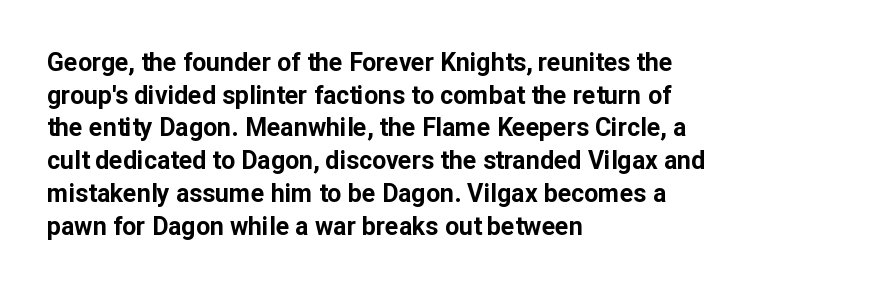
Q: Is the text bold? A: Yes.
Q: Is the text italic (slanted)? A: No, it is upright.
Q: Is the text underlined? A: No.
Q: How is the paragraph aligned? A: Left-aligned.
Q: Is the spacing between letters normal or unusually wide? A: Normal.
Q: Is the spacing between lines tight, normal or loose? A: Normal.
